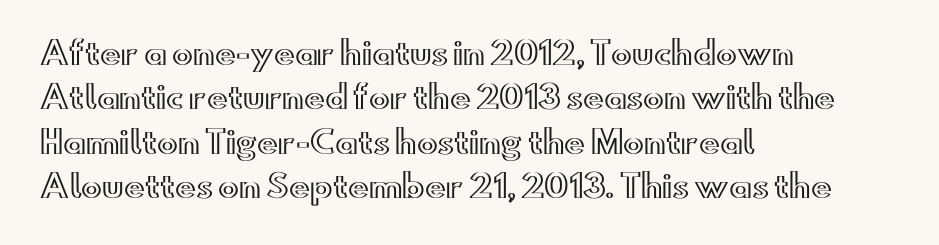
The image shows 31 px wide type, upright; set left-aligned, normal line spacing (1.43x), normal letter spacing, not underlined; a small x-height.
